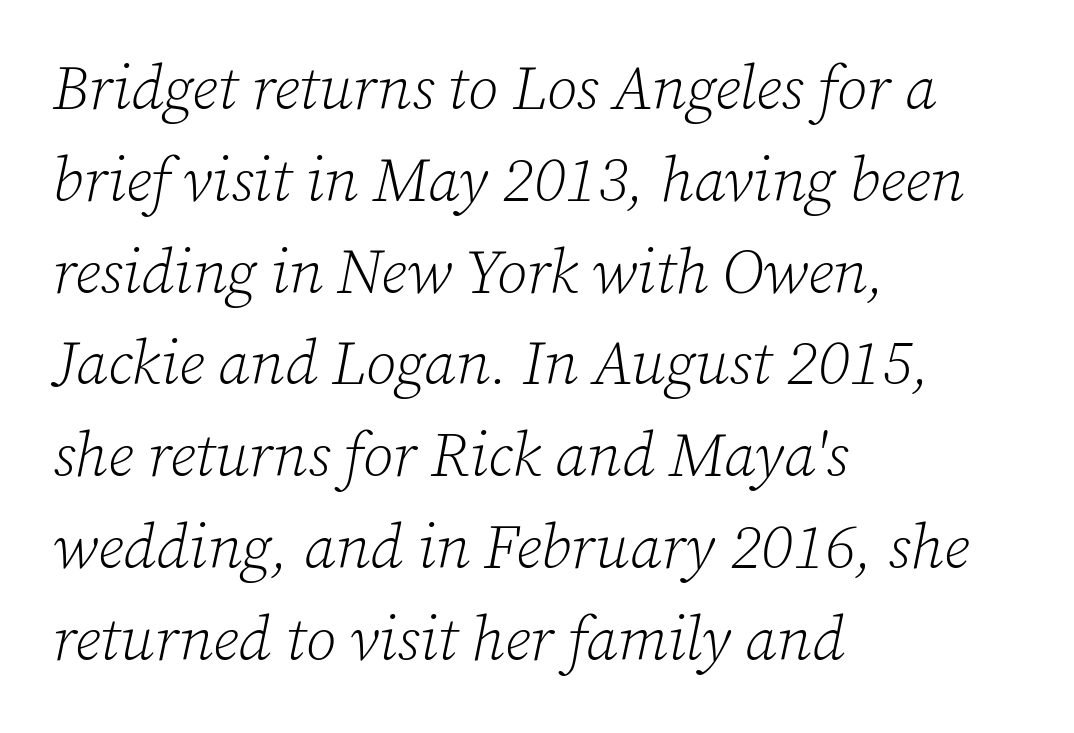
The image shows 62 px light serif type, italic (leaning right); set left-aligned, normal line spacing (1.48x), normal letter spacing, not underlined; low stroke contrast and a medium x-height.
